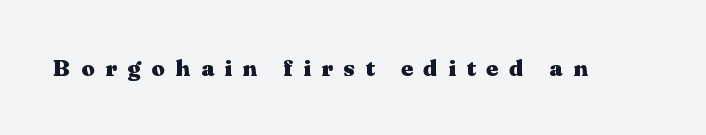
{"italic": "no", "bold": "yes", "underline": "no", "letter_spacing": "wide", "letter_spacing_em": 0.47, "glyph_px": 23}
